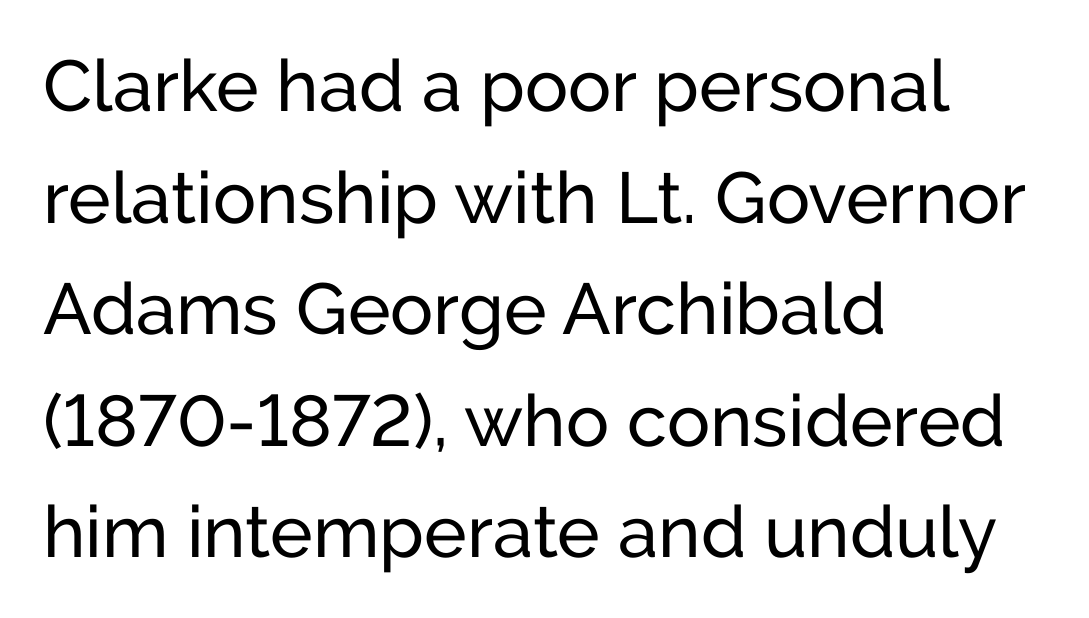
Q: Is the text bold? A: No.
Q: Is the text italic (slanted)? A: No, it is upright.
Q: Is the typeface a serif or a sans-serif typeface? A: Sans-serif.
Q: Is the text underlined? A: No.
Q: How is the paragraph aligned? A: Left-aligned.
Q: Is the spacing between letters normal or unusually wide? A: Normal.
Q: Is the spacing between lines tight, normal or loose? A: Normal.
Q: Width (condensed, normal, or wide)? A: Normal.
Q: Stroke contrast? A: Low.
Q: x-height? A: Medium.
Q: Monospaced? A: No.
